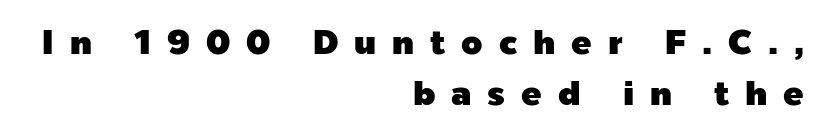
Serif or sans? Sans — the stroke terminals are bare. Notice how the stems are strictly vertical — no italics here. The text block is weighted toward the right margin, trailing off unevenly leftward. Spacing verdict: proportional, widths tailored to each character.
